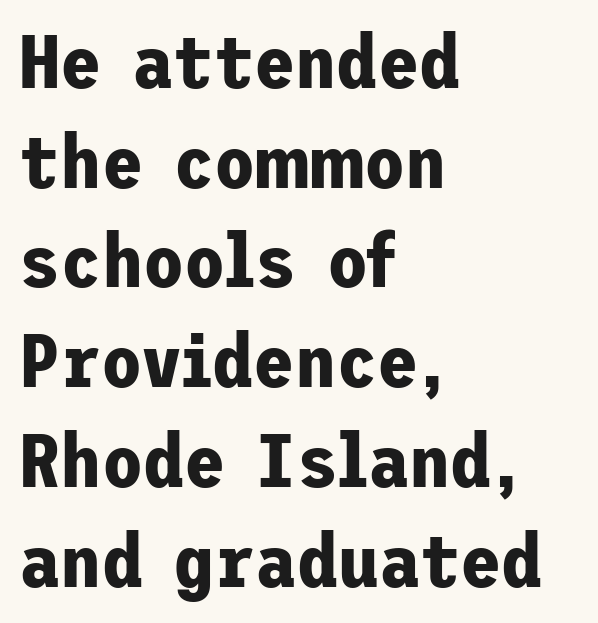
{"serif": "no", "italic": "no", "bold": "yes", "weight": "bold", "width": "normal", "stroke_contrast": "low", "x_height": "medium", "underline": "no", "align": "left", "line_spacing": "normal", "line_spacing_ratio": 1.33, "letter_spacing": "normal", "letter_spacing_em": 0.0, "glyph_px": 75}
